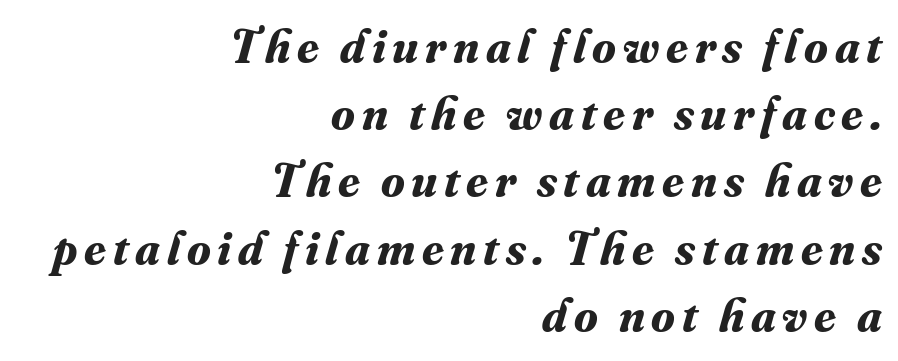
{"serif": "yes", "italic": "yes", "lean": "right", "slant_degrees": 16, "bold": "yes", "weight": "bold", "width": "normal", "stroke_contrast": "medium", "x_height": "small", "monospaced": "no", "underline": "no", "align": "right", "line_spacing": "normal", "line_spacing_ratio": 1.4, "glyph_px": 48}
